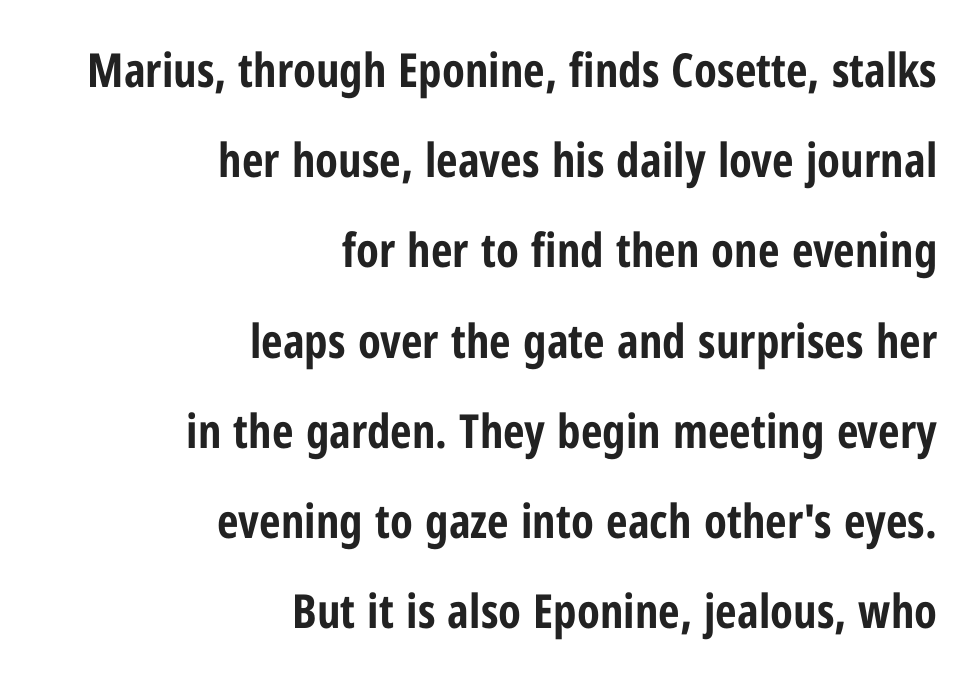
The image shows 47 px bold, condensed sans-serif type, upright; set right-aligned, loose line spacing (1.92x), normal letter spacing, not underlined; low stroke contrast and a medium x-height.
